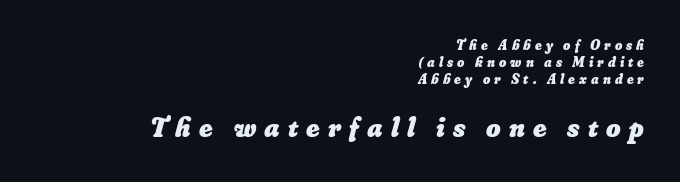
Look at the tracking — it's clearly loosened, letters drifting apart. Descender tails drop into unmarked territory. As a designer I'd log this as weight 700, bold. The passage is arranged like a letterhead date or caption credit — flush right. The passage shown is typed in a proportional face where columns would drift.
